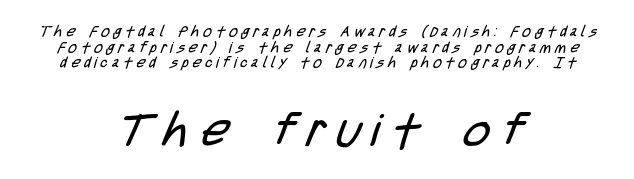
{"serif": "no", "bold": "no", "weight": "regular", "width": "condensed", "stroke_contrast": "low", "x_height": "large", "monospaced": "no", "underline": "no", "align": "center", "line_spacing": "tight", "line_spacing_ratio": 1.04, "letter_spacing": "wide", "letter_spacing_em": 0.26, "larger_block": "second", "size_ratio": 3.07, "glyph_px": 46}
